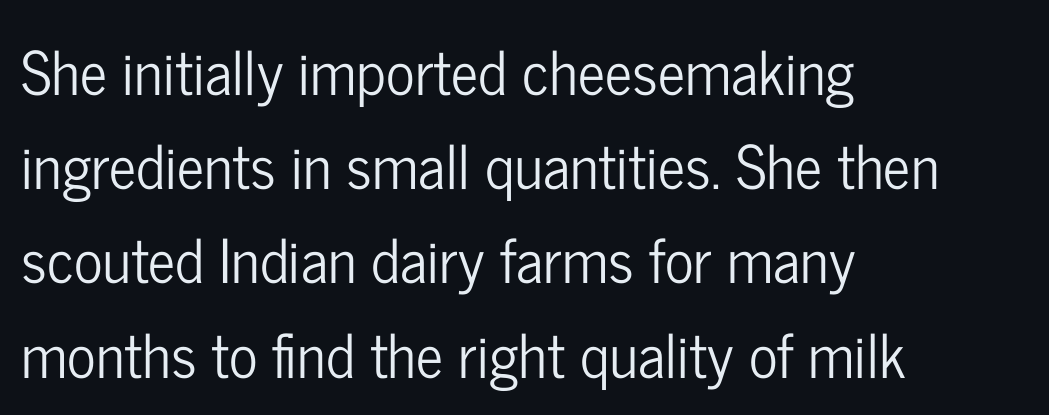
Type style note: lacks serifs. Caption: multi-line text, flush left, ragged right. These lines are rendered in a variable-pitch font. The letterforms sit shoulder to shoulder at normal distance.
